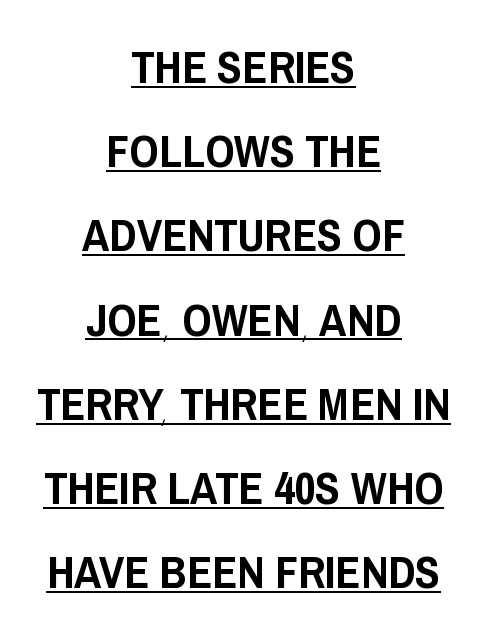
{"serif": "no", "italic": "no", "width": "condensed", "stroke_contrast": "low", "x_height": "large", "monospaced": "no", "underline": "yes", "align": "center", "line_spacing_ratio": 1.83, "letter_spacing": "normal", "letter_spacing_em": 0.0, "glyph_px": 46}
